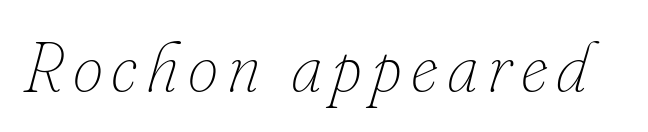
Q: Is the text bold? A: No.
Q: Is the text italic (slanted)? A: Yes, it leans right by about 16 degrees.
Q: Is the text underlined? A: No.
Q: Width (condensed, normal, or wide)? A: Normal.
Q: Stroke contrast? A: Low.
Q: x-height? A: Small.
Q: Monospaced? A: No.
